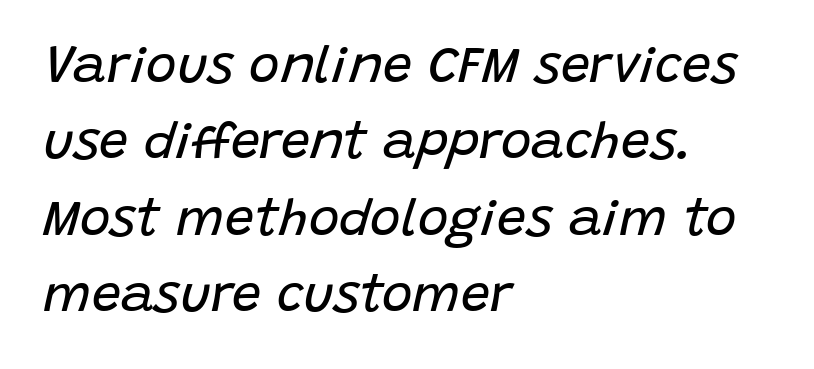
The image shows 52 px regular-weight type, italic (leaning right); set left-aligned, normal line spacing (1.47x), normal letter spacing, not underlined; low stroke contrast and a large x-height.
